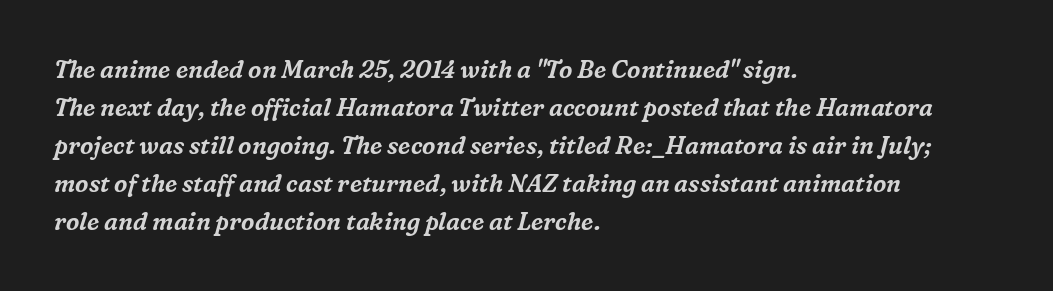
Q: Is the text italic (slanted)? A: Yes, it leans right by about 16 degrees.
Q: Is the text underlined? A: No.
Q: How is the paragraph aligned? A: Left-aligned.
Q: Is the spacing between letters normal or unusually wide? A: Normal.
Q: Is the spacing between lines tight, normal or loose? A: Normal.
